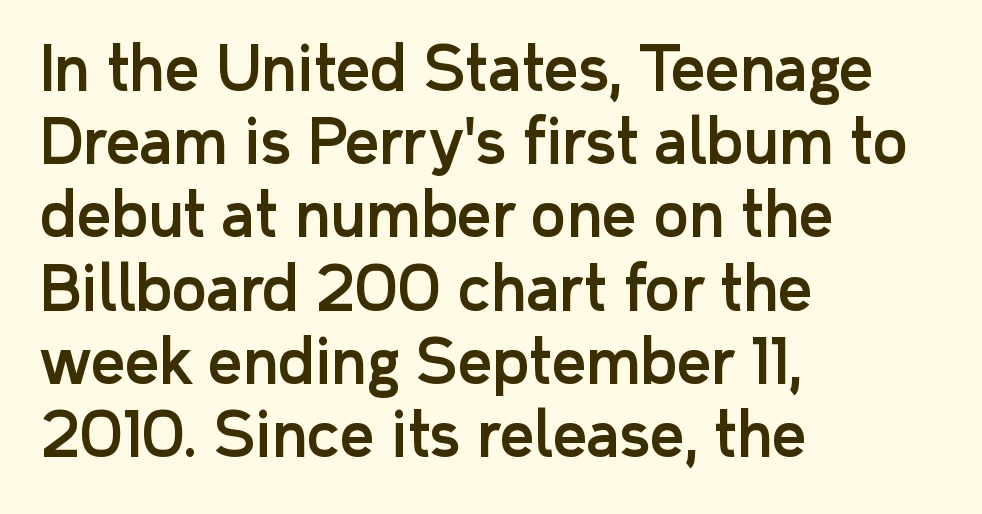
The image shows 60 px sans-serif type, upright; set left-aligned, line spacing 1.22x, normal letter spacing, not underlined; low stroke contrast and a medium x-height.
